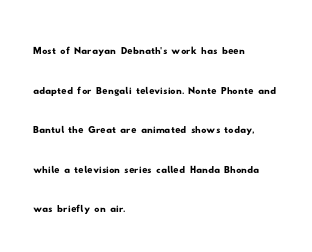
Q: Is the text underlined? A: No.
Q: How is the paragraph aligned? A: Left-aligned.
Q: Is the spacing between letters normal or unusually wide? A: Normal.
Q: Is the spacing between lines tight, normal or loose? A: Normal.
